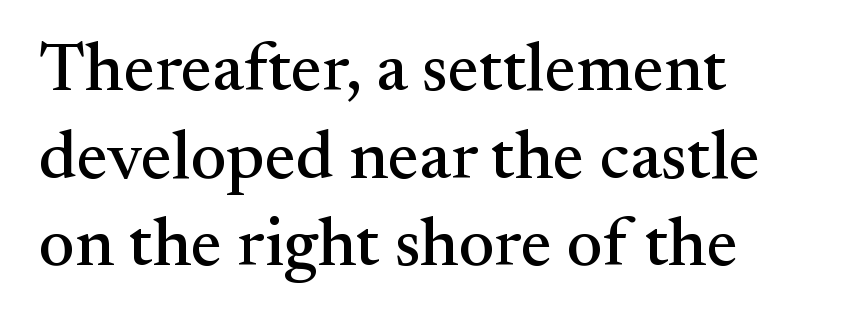
These lines stack with their left ends in a neat column. Successive baselines arrive at the customary interval. This sample has the flowing, uneven cadence of proportional lettering. This rendering leaves character spacing at its baseline value.
